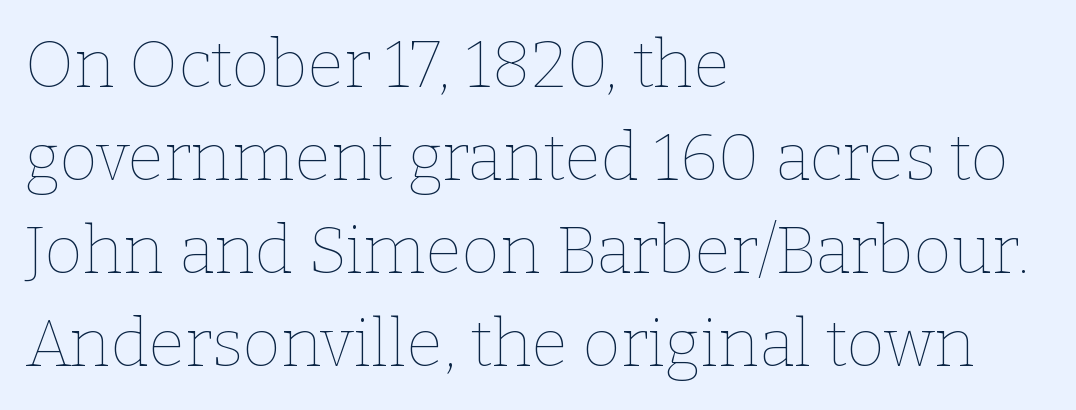
Q: Is the text bold? A: No.
Q: Is the text italic (slanted)? A: No, it is upright.
Q: Is the text underlined? A: No.
Q: How is the paragraph aligned? A: Left-aligned.
Q: Is the spacing between letters normal or unusually wide? A: Normal.
Q: Is the spacing between lines tight, normal or loose? A: Normal.
Q: Width (condensed, normal, or wide)? A: Normal.
Q: Stroke contrast? A: Low.
Q: x-height? A: Medium.
Q: Monospaced? A: No.
